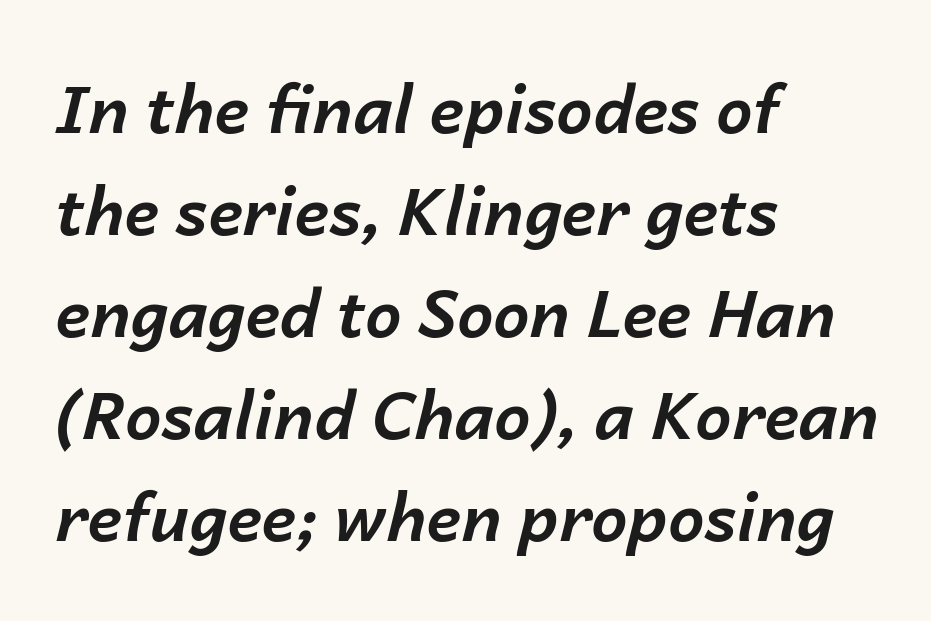
The image shows 65 px bold type, italic (leaning right); set left-aligned, normal line spacing (1.57x), normal letter spacing, not underlined; low stroke contrast and a medium x-height.
